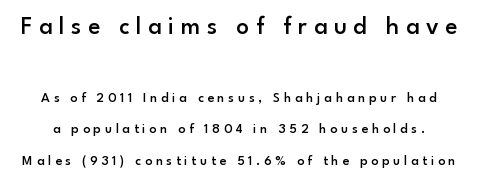
Q: Is the text bold? A: Semi-bold.
Q: Is the text italic (slanted)? A: No, it is upright.
Q: Is the text underlined? A: No.
Q: Is the spacing between letters normal or unusually wide? A: Unusually wide.
Q: Is the spacing between lines tight, normal or loose? A: Loose.
Q: Which block of text is set in a larger size, the first (top) or the second (bottom)? A: The first (top) one.
